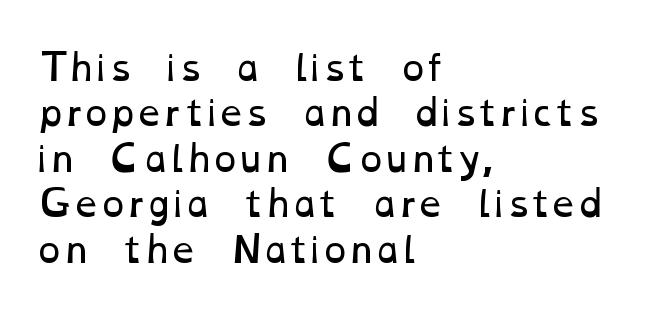
Q: Is the text bold? A: No.
Q: Is the text underlined? A: No.
Q: How is the paragraph aligned? A: Left-aligned.
Q: Is the spacing between letters normal or unusually wide? A: Normal.
Q: Is the spacing between lines tight, normal or loose? A: Normal.
Q: Width (condensed, normal, or wide)? A: Wide.
Q: Stroke contrast? A: Low.
Q: x-height? A: Medium.
Q: Monospaced? A: No.
